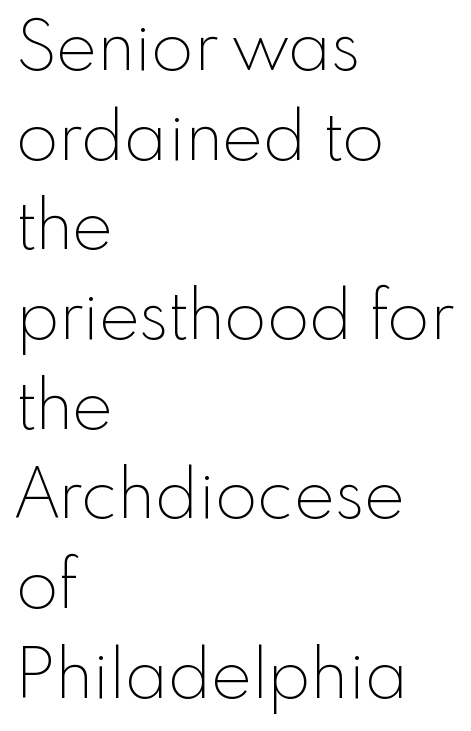
The image shows 69 px thin sans-serif type, upright; set left-aligned, normal line spacing (1.3x), normal letter spacing, not underlined; a small x-height.
